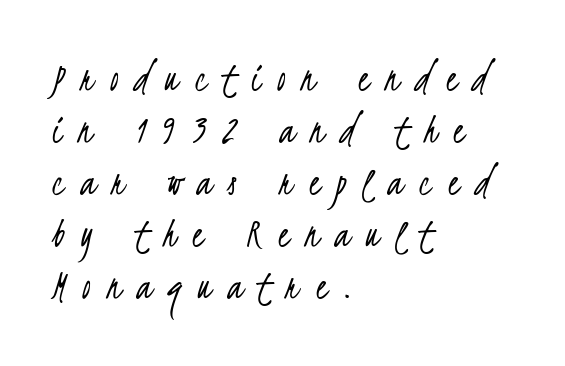
{"serif": "no", "bold": "no", "weight": "light", "width": "condensed", "stroke_contrast": "low", "x_height": "small", "monospaced": "no", "underline": "no", "align": "left", "line_spacing_ratio": 1.21, "letter_spacing": "wide", "letter_spacing_em": 0.38, "glyph_px": 43}
